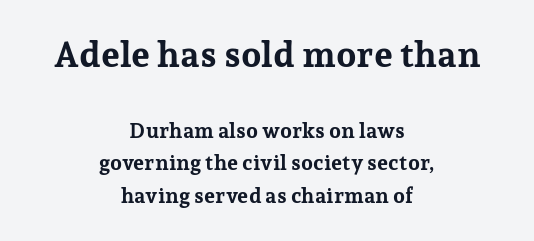
The image shows 36 px bold serif type, upright; set centered, normal line spacing (1.55x), normal letter spacing, not underlined; the first (top) block is 1.71x larger; low stroke contrast and a medium x-height.
